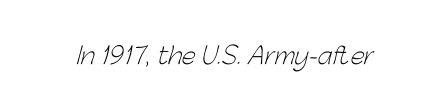
{"bold": "no", "underline": "no", "letter_spacing": "normal", "letter_spacing_em": 0.0, "glyph_px": 23}
